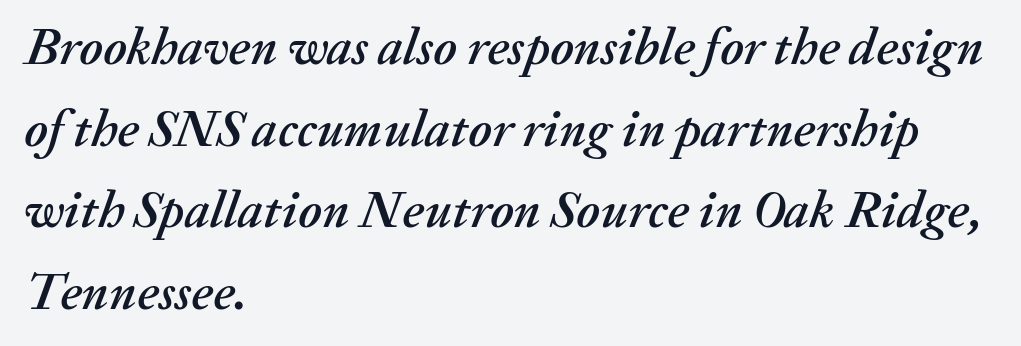
{"italic": "yes", "lean": "right", "slant_degrees": 20, "width": "normal", "stroke_contrast": "medium", "x_height": "medium", "monospaced": "no", "underline": "no", "align": "left", "line_spacing": "normal", "line_spacing_ratio": 1.57, "letter_spacing": "normal", "letter_spacing_em": 0.0, "glyph_px": 52}
